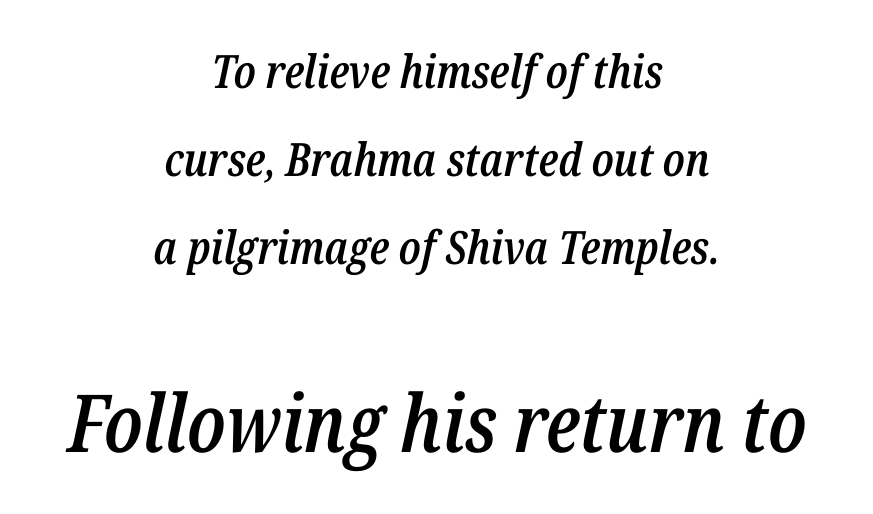
Q: Is the text bold? A: Semi-bold.
Q: Is the text italic (slanted)? A: Yes, it leans right by about 12 degrees.
Q: Is the text underlined? A: No.
Q: How is the paragraph aligned? A: Centered.
Q: Is the spacing between letters normal or unusually wide? A: Normal.
Q: Is the spacing between lines tight, normal or loose? A: Loose.
Q: Which block of text is set in a larger size, the first (top) or the second (bottom)? A: The second (bottom) one.
Q: Width (condensed, normal, or wide)? A: Condensed.
Q: Stroke contrast? A: Low.
Q: x-height? A: Medium.
Q: Monospaced? A: No.
